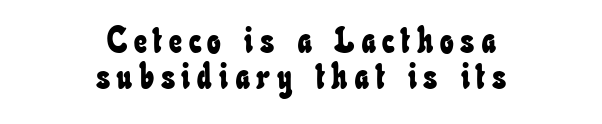
{"width": "condensed", "stroke_contrast": "low", "x_height": "small", "monospaced": "no", "underline": "no", "align": "center", "line_spacing": "tight", "line_spacing_ratio": 1.0, "glyph_px": 36}
